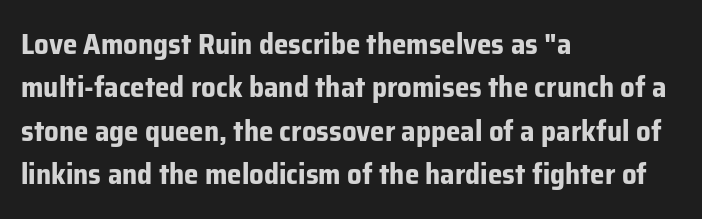
{"serif": "no", "italic": "no", "bold": "yes", "weight": "bold", "width": "normal", "stroke_contrast": "low", "x_height": "medium", "monospaced": "no", "underline": "no", "align": "left", "line_spacing": "normal", "line_spacing_ratio": 1.5, "letter_spacing": "normal", "letter_spacing_em": 0.0, "glyph_px": 29}
